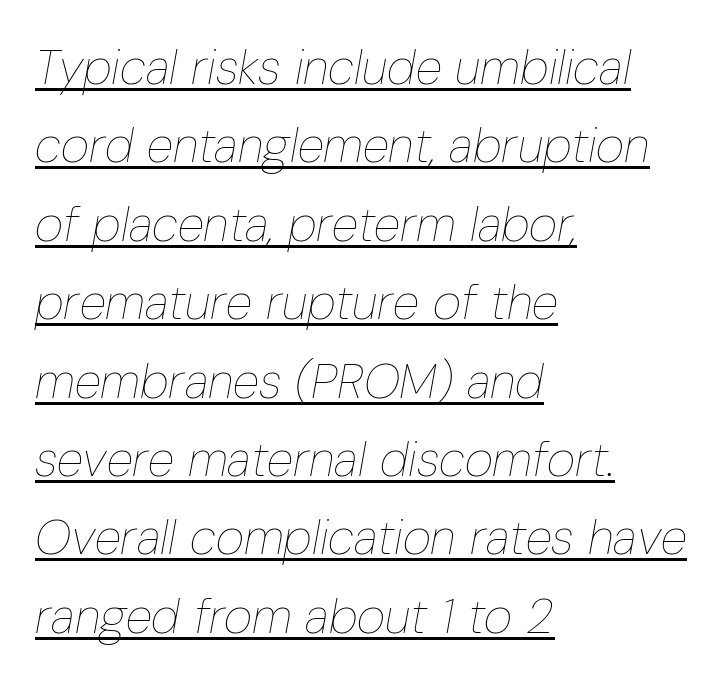
The image shows 49 px thin, condensed type, italic (leaning right); set left-aligned, normal line spacing (1.6x), normal letter spacing, underlined; low stroke contrast and a medium x-height.
